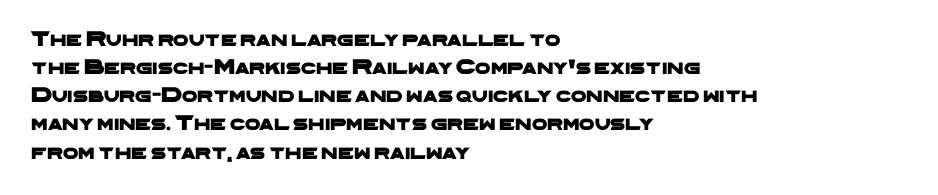
{"underline": "no", "align": "left", "line_spacing": "normal", "line_spacing_ratio": 1.28, "letter_spacing": "normal", "letter_spacing_em": 0.0, "glyph_px": 22}
